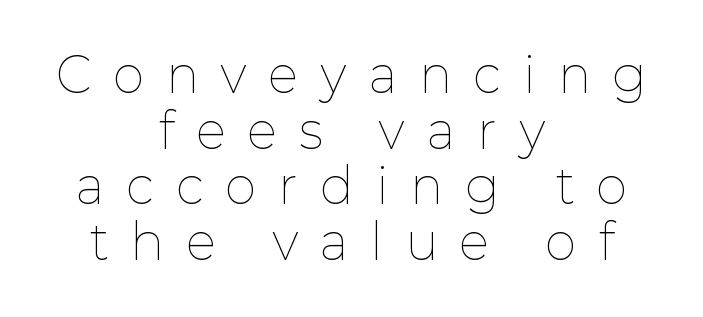
Q: Is the text bold? A: No.
Q: Is the text italic (slanted)? A: No, it is upright.
Q: Is the text underlined? A: No.
Q: How is the paragraph aligned? A: Centered.
Q: Is the spacing between letters normal or unusually wide? A: Unusually wide.
Q: Width (condensed, normal, or wide)? A: Normal.
Q: Stroke contrast? A: Low.
Q: x-height? A: Medium.
Q: Monospaced? A: No.
